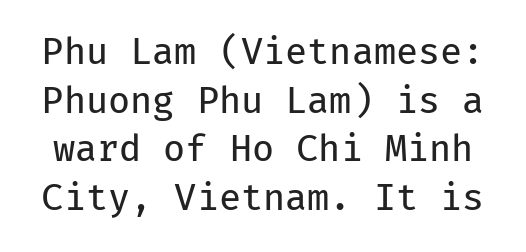
Whoever set this chose a conventional vertical rhythm. No feet cap the strokes, marking this as sans-serif type. This sample has the even, mechanical cadence of fixed-width lettering. Stroke thickness stays within the range of a standard reading face or lighter. This sample uses plain, unmodified letter spacing. The typography opts for an upright posture over an oblique one.
